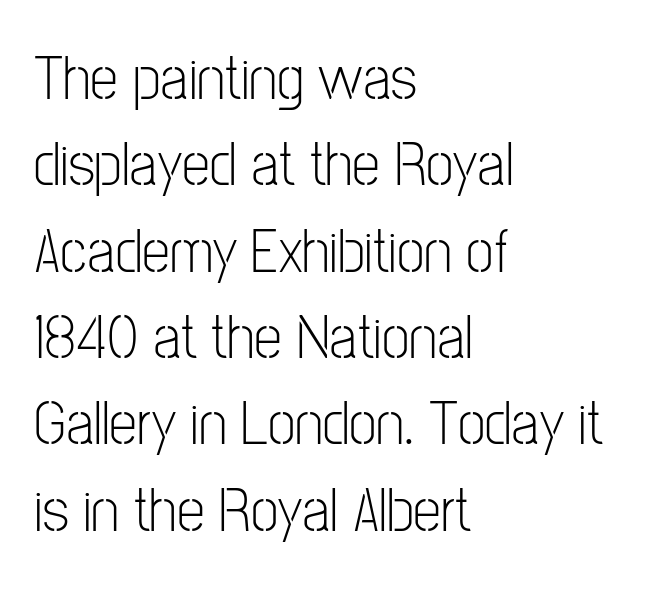
The image shows 63 px light, condensed sans-serif type, upright; set left-aligned, normal line spacing (1.37x), normal letter spacing, not underlined; low stroke contrast and a medium x-height.
